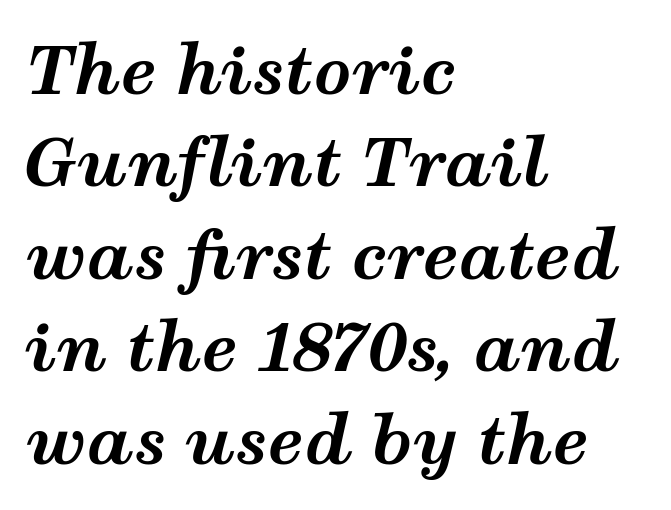
The image shows 66 px bold, wide type, italic (leaning right); set left-aligned, normal line spacing (1.4x), normal letter spacing, not underlined; medium stroke contrast and a medium x-height.
